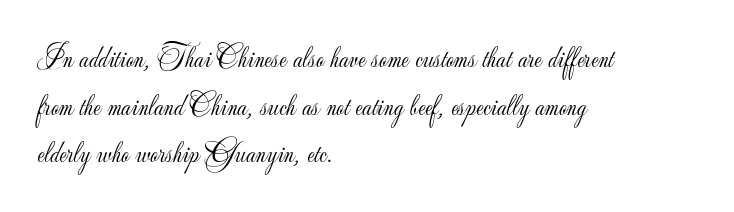
The characters are drawn with everyday or finer stroke widths. A clean baseline with only descenders dipping below it. These lines stack with their left ends in a neat column. Observe the absence of serifs on each vertical stroke in this sample.
